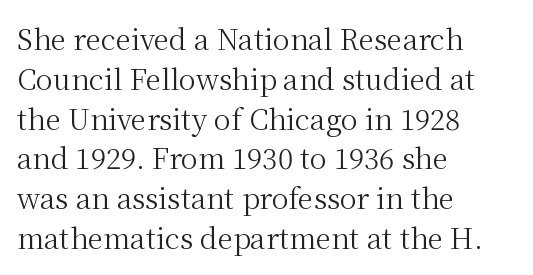
Normally led — the rows are evenly, conventionally spaced. If you drew a ruler down the left edge, every line would touch it. Stems here are at most as thick as an everyday book face. Ascenders rise straight up at ninety degrees. Glyph-to-glyph distance matches everyday printed text. Spacing verdict: proportional, widths tailored to each character.
